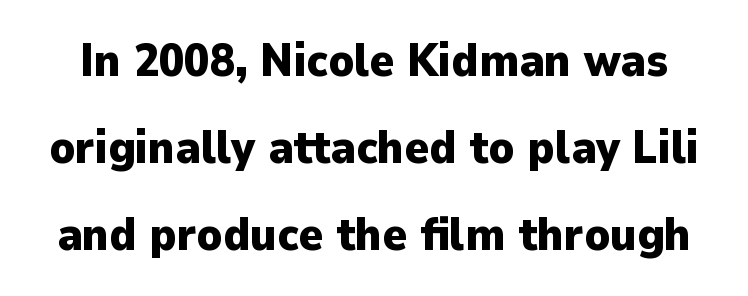
Nobody drew a line under any word here. The gaps between neighbouring characters are ordinary and unremarkable. The letters carry no serifs — their stems end cleanly without finishing strokes. Strokes here are thick enough to call this a true bold. Is this a fixed-width face? No — the glyphs have proportional, varying widths.
